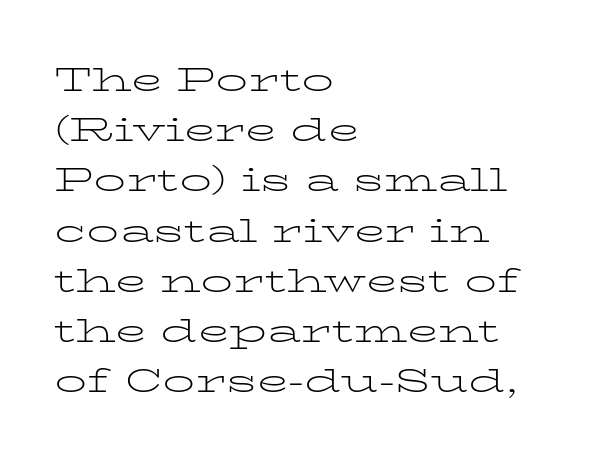
{"serif": "yes", "italic": "no", "bold": "no", "weight": "light", "width": "wide", "stroke_contrast": "low", "x_height": "medium", "monospaced": "no", "underline": "no", "align": "left", "line_spacing": "normal", "line_spacing_ratio": 1.57, "letter_spacing": "normal", "letter_spacing_em": 0.0, "glyph_px": 32}
